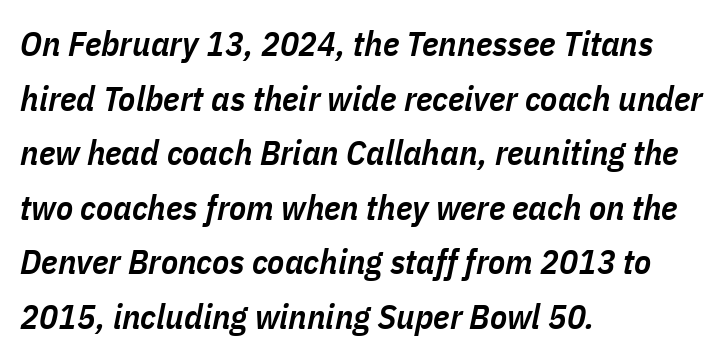
The image shows 35 px semibold, condensed type, italic (leaning right); set left-aligned, normal line spacing (1.56x), normal letter spacing, not underlined; low stroke contrast and a medium x-height.
